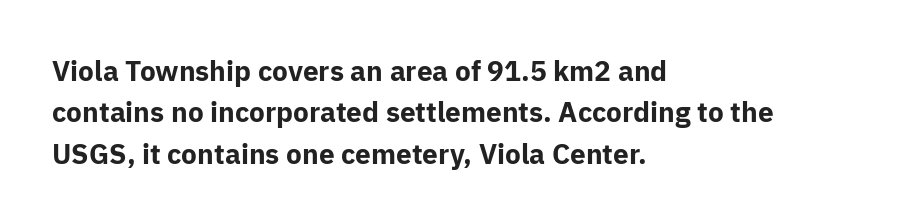
The image shows 28 px bold sans-serif type, upright; set left-aligned, normal line spacing (1.48x), normal letter spacing, not underlined; low stroke contrast and a medium x-height.
